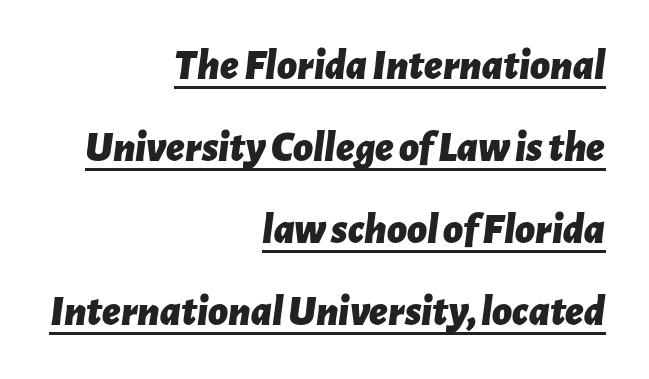
Q: Is the text bold? A: Yes.
Q: Is the text italic (slanted)? A: Yes, it leans right by about 7 degrees.
Q: Is the text underlined? A: Yes.
Q: How is the paragraph aligned? A: Right-aligned.
Q: Is the spacing between letters normal or unusually wide? A: Normal.
Q: Is the spacing between lines tight, normal or loose? A: Loose.
Q: Width (condensed, normal, or wide)? A: Normal.
Q: Stroke contrast? A: Low.
Q: x-height? A: Medium.
Q: Monospaced? A: No.
